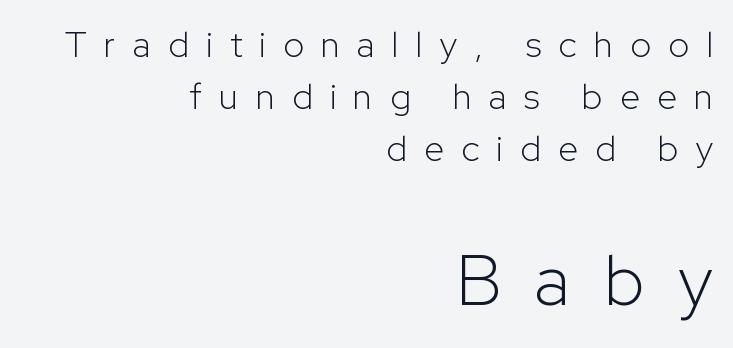
The area under the type is left untouched. The passage shown is typed in a proportional face where columns would drift. If you measured baseline to baseline, you'd find a middling distance. The lettering stays uniformly vertical, giving the passage a roman look.
